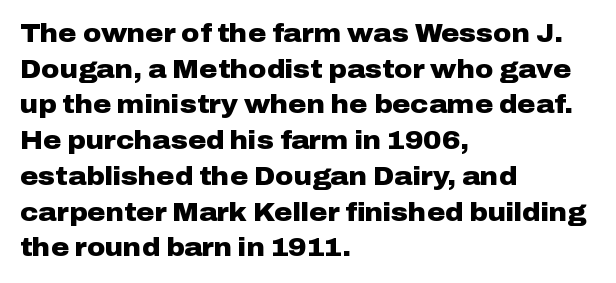
This rendering leaves character spacing at its baseline value. Any mark beneath the type? The region is blank. This is roman type, the default non-slanted kind. Pretty heavy lettering here — definitely bold. Notice how descenders clear the ascenders below comfortably — that's standard leading. All the whitespace from short lines collects on the right.
